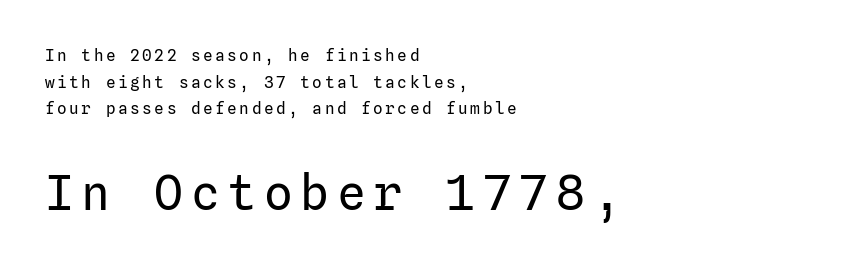
{"serif": "no", "italic": "no", "bold": "no", "weight": "regular", "width": "normal", "stroke_contrast": "low", "x_height": "medium", "underline": "no", "align": "left", "line_spacing": "normal", "line_spacing_ratio": 1.67, "larger_block": "second", "size_ratio": 3.0, "glyph_px": 48}
